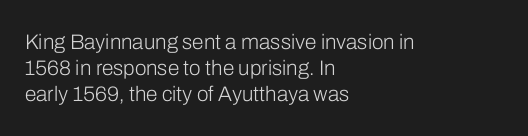
The typography opts for an upright posture over an oblique one. Unmarked baselines from the first word to the last. Students, note that the glyphs here touch the page at normal intervals. Which margin do the lines hug? The left one — the right edge is uneven. The typesetting does not lean heavy: it is not bold.
